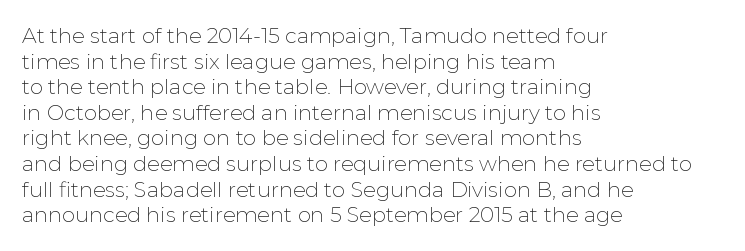
{"italic": "no", "bold": "no", "underline": "no", "align": "left", "line_spacing_ratio": 1.22, "letter_spacing": "normal", "letter_spacing_em": 0.0, "glyph_px": 21}
